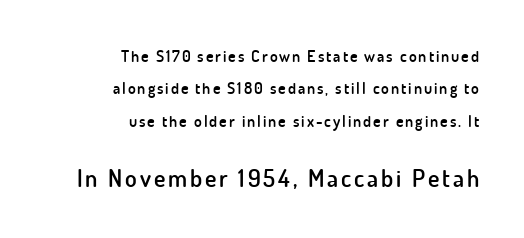
This block would shrink considerably if given ordinary leading; it's expanded now. It's the straight-up-and-down kind of type. Rule under the text: the space is simply empty. Is the lower block the larger one? Yes — the lower block carries the bigger type. Is the type bold? Partly — it's a semibold, heavier than regular but not fully bold. Right-aligned paragraph, ragged on the left.
